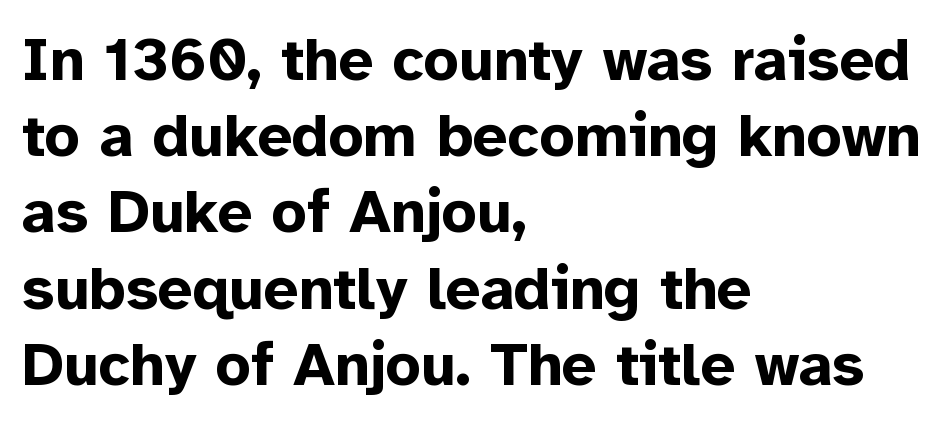
Descenders are the only things crossing below the line. This is roman type, the default non-slanted kind. This sample is left-justified, so line endings fall wherever the words run out. Honestly, the letter spacing is just normal — you wouldn't notice it. The designer went with a sans here, leaving each stem footless. Character widths vary here, with narrow letters taking less room than wide ones.
